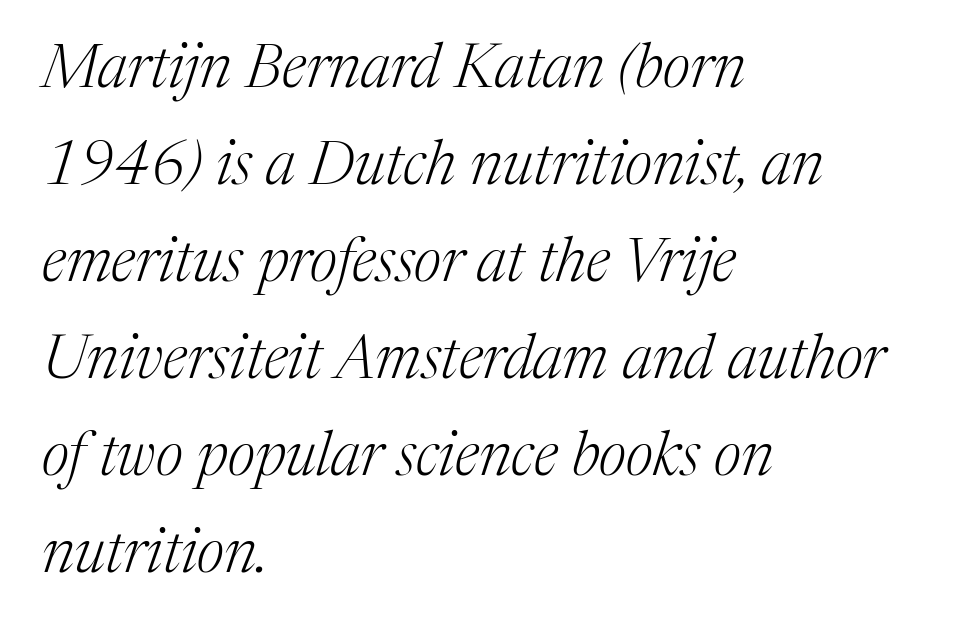
The image shows 61 px light serif type, italic (leaning right); set left-aligned, normal line spacing (1.59x), normal letter spacing, not underlined; medium stroke contrast and a medium x-height.
